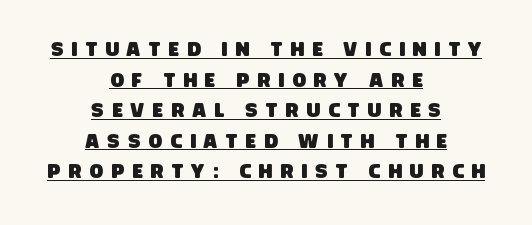
{"underline": "yes", "align": "center", "line_spacing": "normal", "line_spacing_ratio": 1.53, "letter_spacing": "wide", "letter_spacing_em": 0.4, "glyph_px": 20}
